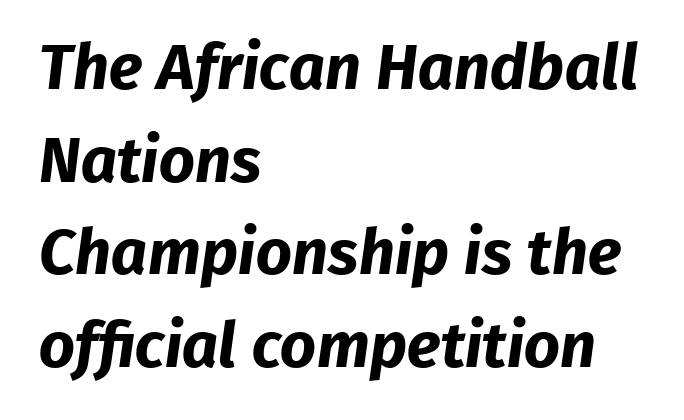
Q: Is the text bold? A: Yes.
Q: Is the typeface a serif or a sans-serif typeface? A: Sans-serif.
Q: Is the text underlined? A: No.
Q: How is the paragraph aligned? A: Left-aligned.
Q: Is the spacing between letters normal or unusually wide? A: Normal.
Q: Is the spacing between lines tight, normal or loose? A: Normal.
Q: Width (condensed, normal, or wide)? A: Normal.
Q: Stroke contrast? A: Low.
Q: x-height? A: Medium.
Q: Monospaced? A: No.
